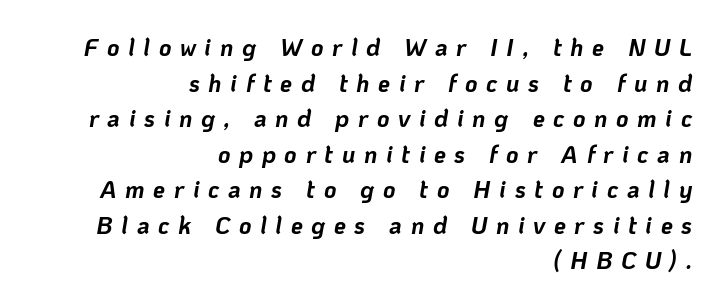
Q: Is the text bold? A: Yes.
Q: Is the text italic (slanted)? A: Yes, it leans right by about 10 degrees.
Q: Is the text underlined? A: No.
Q: How is the paragraph aligned? A: Right-aligned.
Q: Is the spacing between letters normal or unusually wide? A: Unusually wide.
Q: Is the spacing between lines tight, normal or loose? A: Normal.
